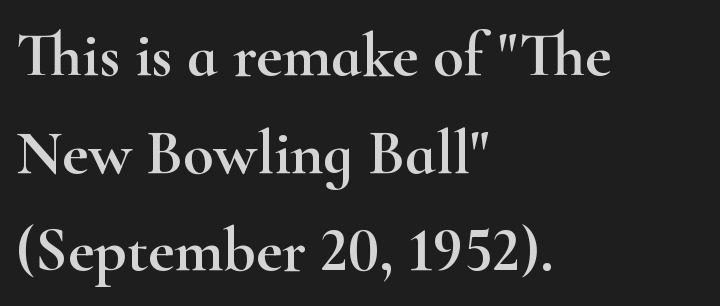
{"serif": "yes", "italic": "no", "width": "wide", "stroke_contrast": "high", "x_height": "small", "monospaced": "no", "underline": "no", "align": "left", "line_spacing": "normal", "line_spacing_ratio": 1.55, "letter_spacing": "normal", "letter_spacing_em": 0.0, "glyph_px": 63}
